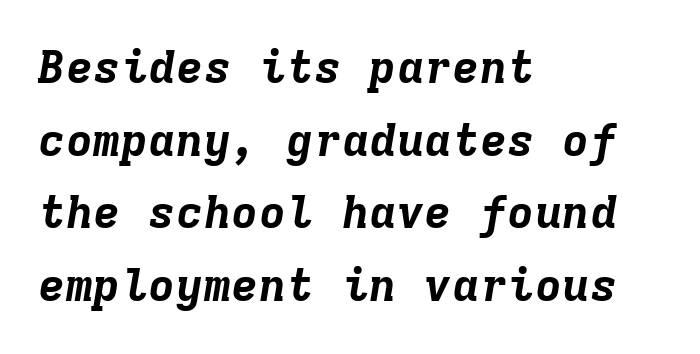
Default kerning and tracking; the words read as compact shapes. The glyphs have the mass of a bold cut. How would I describe the line gaps? Plain and ordinary. Tall strokes in this sample are angled rather than plumb. You could count columns in this text — the font is strictly monospaced. Is the block centered? No — it sits flush against the left margin.
